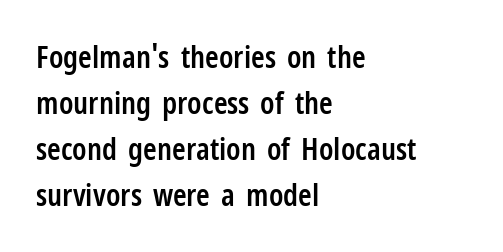
The image shows 31 px semibold, condensed sans-serif type, upright; set left-aligned, normal line spacing (1.48x), normal letter spacing, not underlined; low stroke contrast and a medium x-height.
